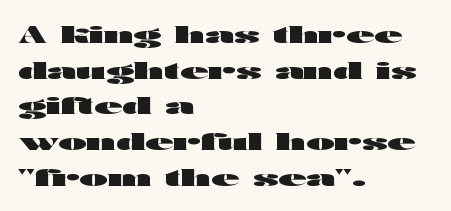
The image shows 23 px bold type, upright; set left-aligned, normal line spacing (1.55x), normal letter spacing, not underlined.
